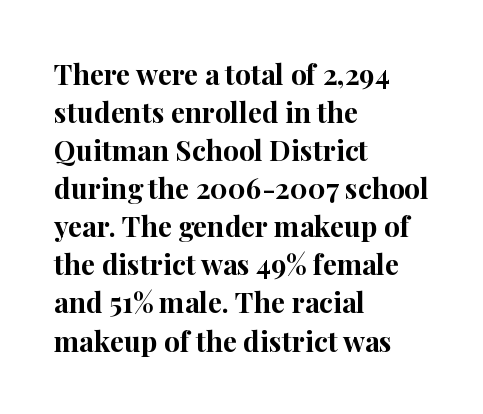
The image shows 28 px bold serif type, upright; set left-aligned, normal line spacing (1.36x), normal letter spacing, not underlined; high stroke contrast and a medium x-height.
